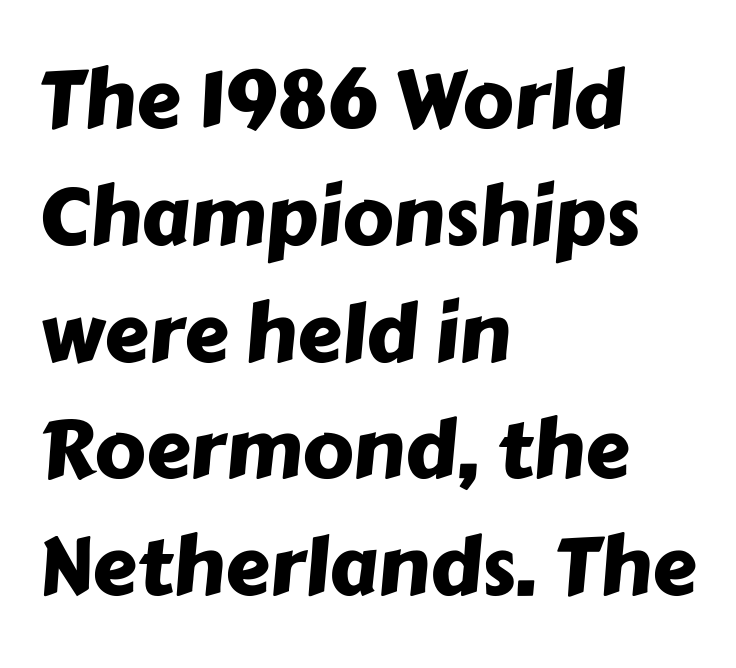
The tracking reads as untouched default to a designer's eye. All the whitespace from short lines collects on the right. Observe the absence of serifs on each vertical stroke in this sample. Varying glyph widths throughout — classic text-font behaviour. Check the space under the baseline: it is left empty. The passage shown stacks its lines at a standard gap.
